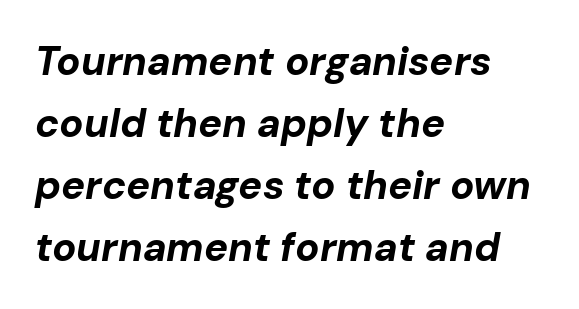
{"italic": "yes", "lean": "right", "slant_degrees": 10, "bold": "yes", "weight": "bold", "width": "normal", "stroke_contrast": "low", "x_height": "medium", "monospaced": "no", "underline": "no", "align": "left", "line_spacing": "normal", "line_spacing_ratio": 1.55, "letter_spacing": "normal", "letter_spacing_em": 0.0, "glyph_px": 40}
